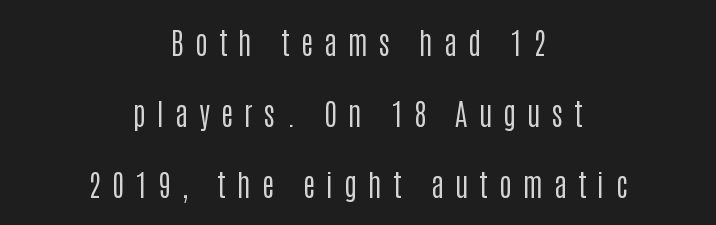
The image shows 30 px regular-weight, condensed sans-serif type, upright; set centered, loose line spacing (2.37x), unusually wide letter spacing (+0.37 em), not underlined; low stroke contrast and a large x-height.
